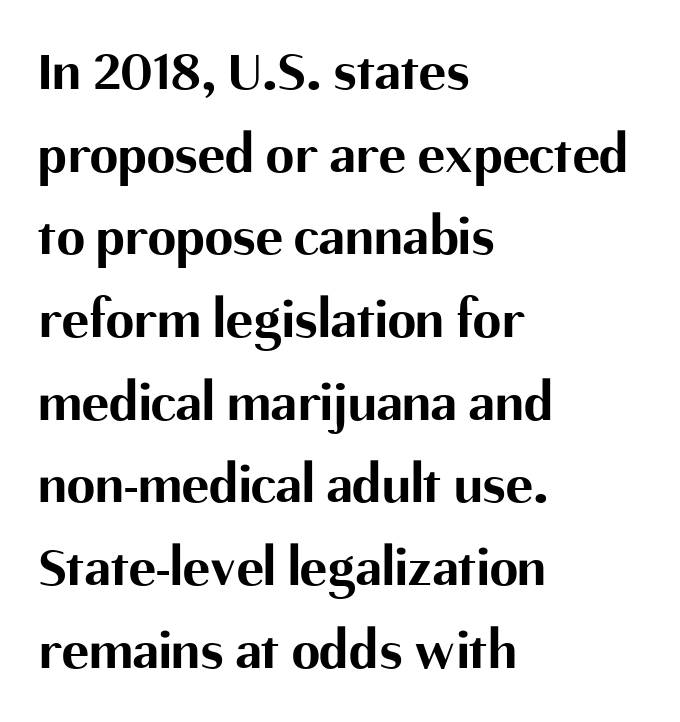
{"serif": "no", "italic": "no", "bold": "yes", "weight": "bold", "width": "normal", "stroke_contrast": "medium", "x_height": "medium", "monospaced": "no", "underline": "no", "align": "left", "line_spacing": "normal", "line_spacing_ratio": 1.45, "letter_spacing": "normal", "letter_spacing_em": 0.0, "glyph_px": 57}
